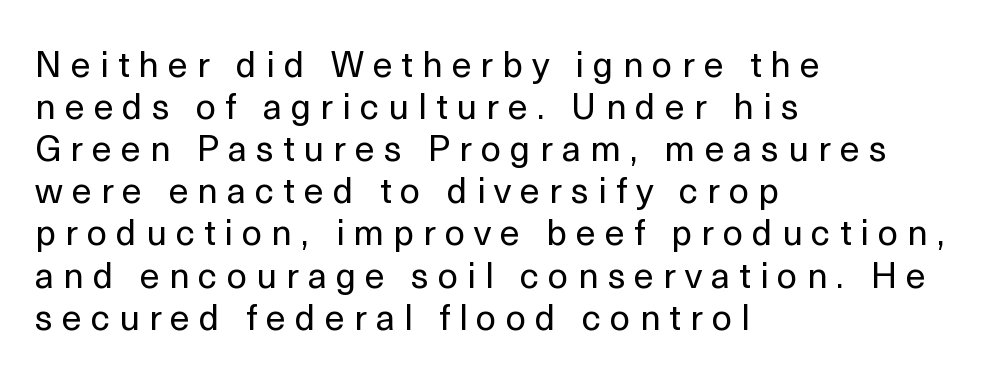
Q: Is the text bold? A: No.
Q: Is the text italic (slanted)? A: No, it is upright.
Q: Is the typeface a serif or a sans-serif typeface? A: Sans-serif.
Q: Is the text underlined? A: No.
Q: How is the paragraph aligned? A: Left-aligned.
Q: Is the spacing between letters normal or unusually wide? A: Unusually wide.
Q: Width (condensed, normal, or wide)? A: Normal.
Q: x-height? A: Medium.
Q: Monospaced? A: No.
